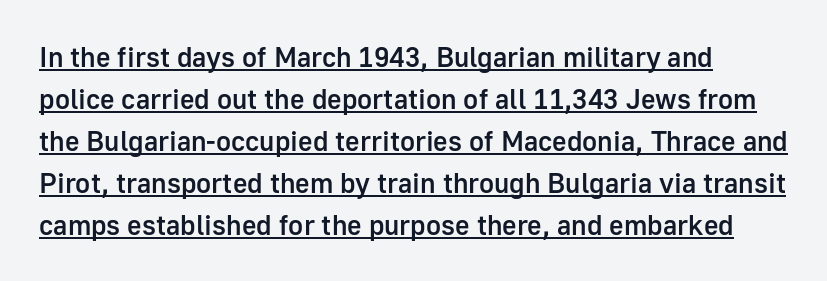
{"serif": "no", "italic": "no", "bold": "semi", "weight": "semibold", "width": "normal", "stroke_contrast": "low", "x_height": "medium", "monospaced": "no", "underline": "yes", "align": "left", "line_spacing": "normal", "line_spacing_ratio": 1.5, "letter_spacing": "normal", "letter_spacing_em": 0.0, "glyph_px": 28}
